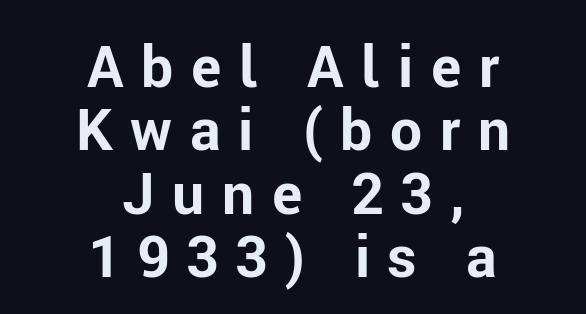
The image shows 57 px bold sans-serif type, upright; set centered, tight line spacing (1.11x), unusually wide letter spacing (+0.31 em), not underlined; low stroke contrast and a medium x-height.
